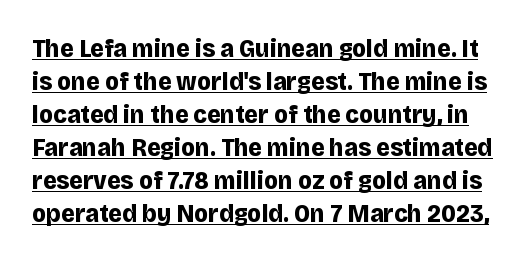
Style check: upright. In terms of weight, the rendering is a true, heavy bold. The face used here appears with an underline applied. The rows are spaced the way most documents space them.
